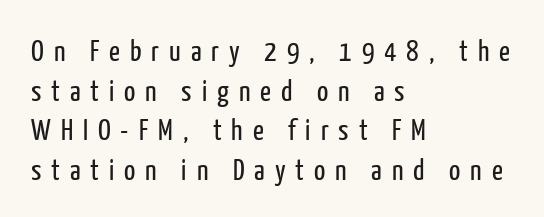
{"serif": "no", "italic": "no", "bold": "no", "weight": "regular", "width": "condensed", "stroke_contrast": "low", "x_height": "medium", "monospaced": "no", "underline": "no", "align": "left", "line_spacing": "normal", "line_spacing_ratio": 1.32, "letter_spacing": "wide", "letter_spacing_em": 0.33, "glyph_px": 30}
